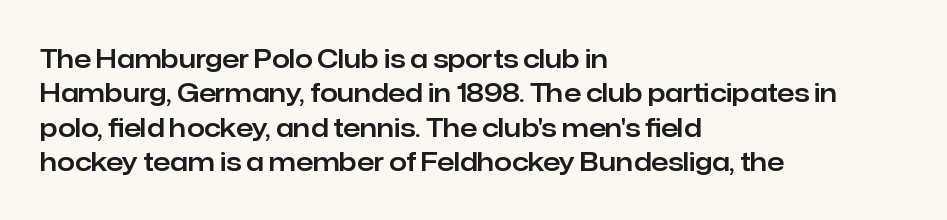
Q: Is the text italic (slanted)? A: No, it is upright.
Q: Is the text underlined? A: No.
Q: How is the paragraph aligned? A: Left-aligned.
Q: Is the spacing between letters normal or unusually wide? A: Normal.
Q: Is the spacing between lines tight, normal or loose? A: Normal.
